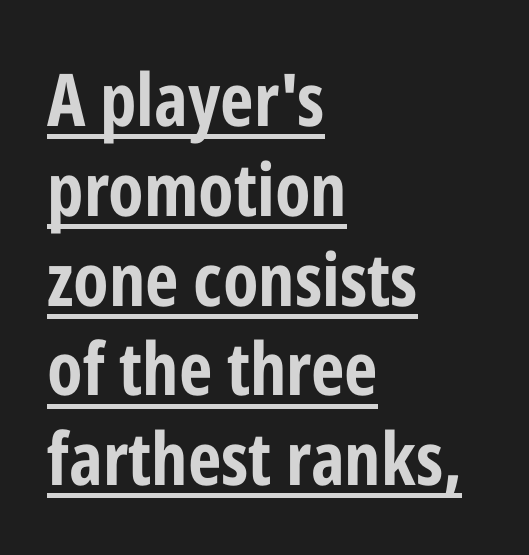
Q: Is the text bold? A: Yes.
Q: Is the text italic (slanted)? A: No, it is upright.
Q: Is the typeface a serif or a sans-serif typeface? A: Sans-serif.
Q: Is the text underlined? A: Yes.
Q: How is the paragraph aligned? A: Left-aligned.
Q: Is the spacing between letters normal or unusually wide? A: Normal.
Q: Width (condensed, normal, or wide)? A: Condensed.
Q: Stroke contrast? A: Low.
Q: x-height? A: Medium.
Q: Monospaced? A: No.
